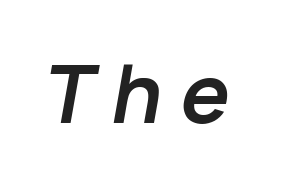
Underlining? Definitely not there. Proportional: the letters do not fall into vertical columns. Inter-character spacing is expanded well beyond the font's built-in metrics. Students, this is bold: see how much ink each stroke carries. The typography opts for an oblique posture over an upright one.
